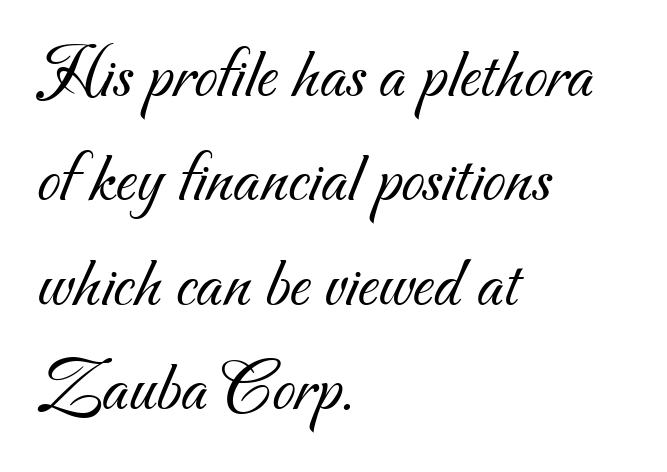
{"serif": "no", "bold": "no", "weight": "light", "width": "normal", "stroke_contrast": "medium", "x_height": "small", "monospaced": "no", "underline": "no", "align": "left", "line_spacing": "normal", "line_spacing_ratio": 1.41, "letter_spacing": "normal", "letter_spacing_em": 0.0, "glyph_px": 74}
